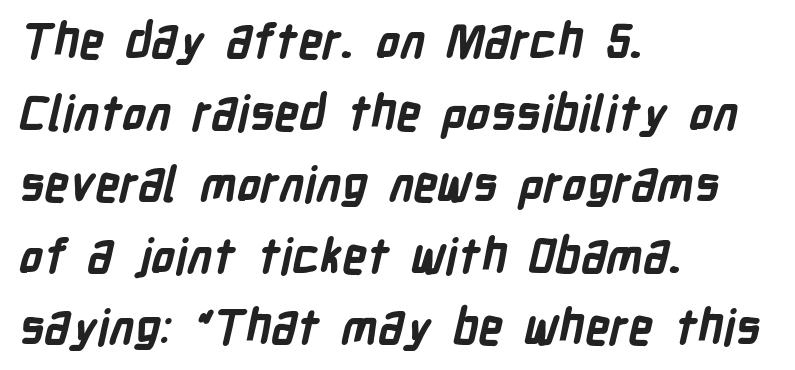
{"serif": "no", "bold": "yes", "weight": "bold", "width": "condensed", "stroke_contrast": "low", "x_height": "medium", "monospaced": "no", "underline": "no", "align": "left", "line_spacing": "normal", "line_spacing_ratio": 1.49, "letter_spacing": "normal", "letter_spacing_em": 0.0, "glyph_px": 48}
